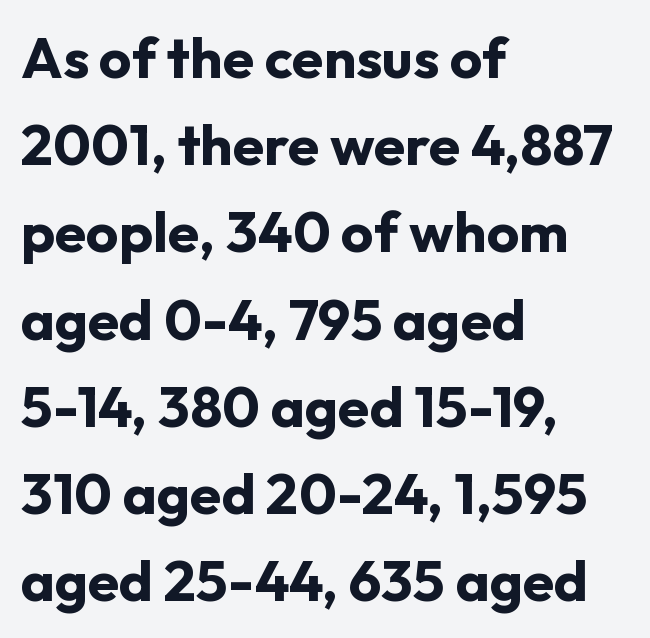
{"serif": "no", "italic": "no", "bold": "yes", "weight": "bold", "width": "normal", "stroke_contrast": "low", "x_height": "medium", "monospaced": "no", "underline": "no", "align": "left", "line_spacing": "normal", "line_spacing_ratio": 1.53, "letter_spacing": "normal", "letter_spacing_em": 0.0, "glyph_px": 57}
